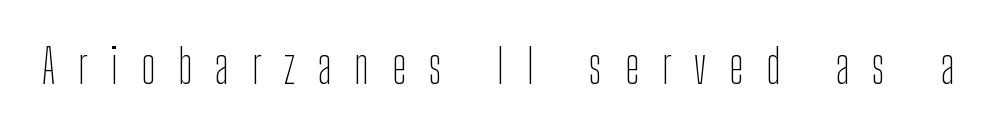
Q: Is the text bold? A: No.
Q: Is the text italic (slanted)? A: No, it is upright.
Q: Is the typeface a serif or a sans-serif typeface? A: Sans-serif.
Q: Is the text underlined? A: No.
Q: Is the spacing between letters normal or unusually wide? A: Unusually wide.
Q: Width (condensed, normal, or wide)? A: Condensed.
Q: Stroke contrast? A: Low.
Q: x-height? A: Medium.
Q: Monospaced? A: No.
